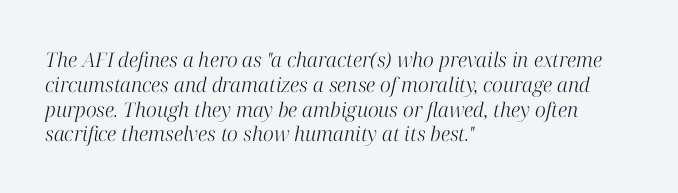
Q: Is the text bold? A: No.
Q: Is the text italic (slanted)? A: Yes, it leans right by about 12 degrees.
Q: Is the text underlined? A: No.
Q: How is the paragraph aligned? A: Left-aligned.
Q: Is the spacing between letters normal or unusually wide? A: Normal.
